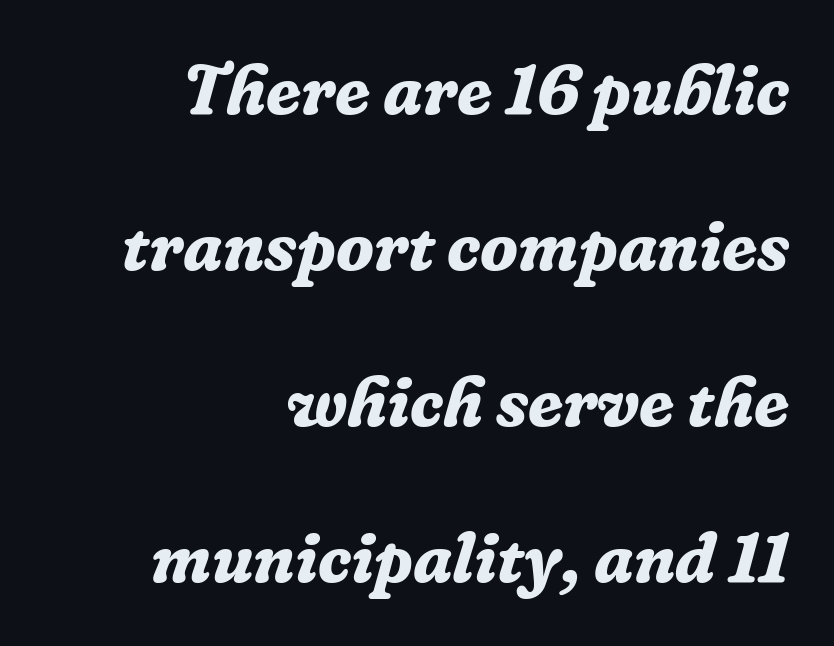
{"serif": "yes", "italic": "yes", "lean": "right", "slant_degrees": 16, "bold": "yes", "weight": "bold", "width": "normal", "stroke_contrast": "low", "x_height": "medium", "monospaced": "no", "underline": "no", "align": "right", "line_spacing": "loose", "line_spacing_ratio": 2.23, "letter_spacing": "normal", "letter_spacing_em": 0.0, "glyph_px": 70}
